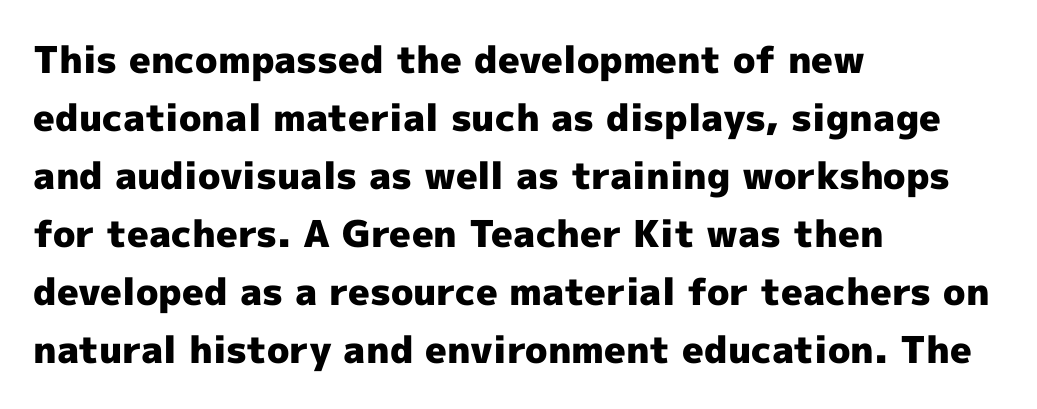
Q: Is the text bold? A: Yes.
Q: Is the text italic (slanted)? A: No, it is upright.
Q: Is the typeface a serif or a sans-serif typeface? A: Sans-serif.
Q: Is the text underlined? A: No.
Q: How is the paragraph aligned? A: Left-aligned.
Q: Is the spacing between letters normal or unusually wide? A: Normal.
Q: Is the spacing between lines tight, normal or loose? A: Normal.
Q: Width (condensed, normal, or wide)? A: Normal.
Q: x-height? A: Medium.
Q: Monospaced? A: No.
